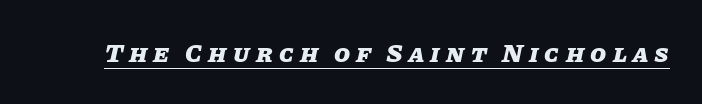
{"italic": "yes", "lean": "right", "slant_degrees": 11, "bold": "yes", "underline": "yes", "letter_spacing": "wide", "letter_spacing_em": 0.24, "glyph_px": 26}
